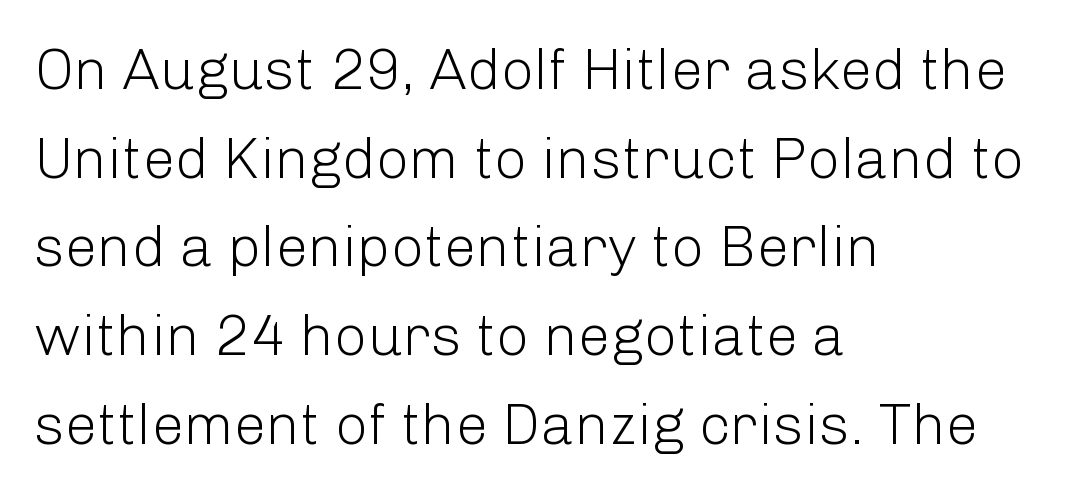
Inter-character spacing is left at the font's built-in metrics. The cut favours lightness, reaching ordinary text weight at its darkest. Compared with a centered layout, this one pins lines to the left instead. Descenders are the only things crossing below the line. Serif or sans? Sans — the stroke terminals are bare. This sample has the flowing, uneven cadence of proportional lettering.
